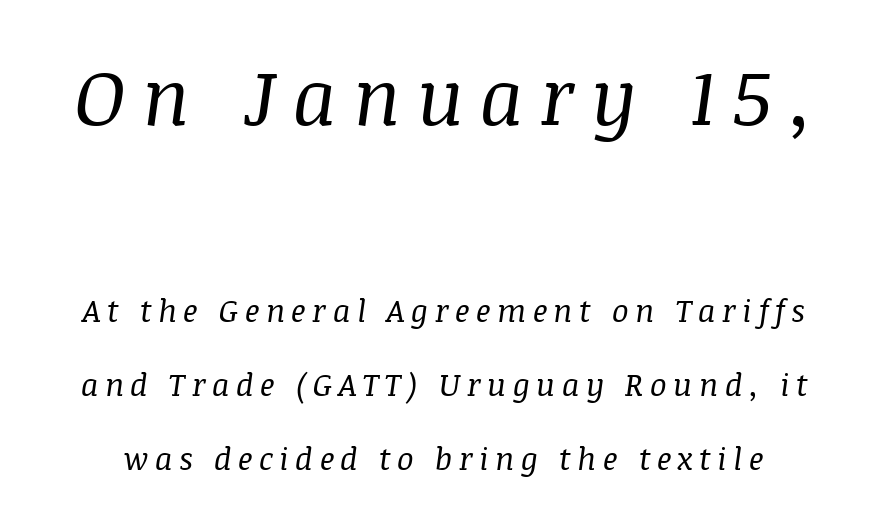
{"serif": "yes", "italic": "yes", "lean": "right", "slant_degrees": 8, "bold": "no", "weight": "regular", "width": "normal", "stroke_contrast": "medium", "x_height": "large", "monospaced": "no", "underline": "no", "line_spacing": "loose", "line_spacing_ratio": 2.39, "letter_spacing": "wide", "letter_spacing_em": 0.21, "larger_block": "first", "size_ratio": 2.48, "glyph_px": 77}
